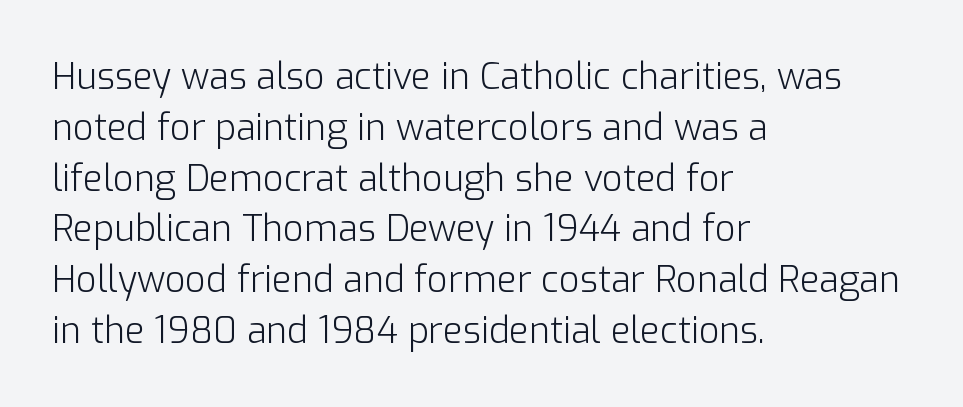
Descenders hang freely into open space. Horizontal alignment here is leftward, the default for most running prose. Ink coverage per letter is moderate at most. The letters stand upright; this is a roman face. Is there much room between lines? A standard amount, neither cramped nor airy. Characters follow at the spacing the type designer built in.
